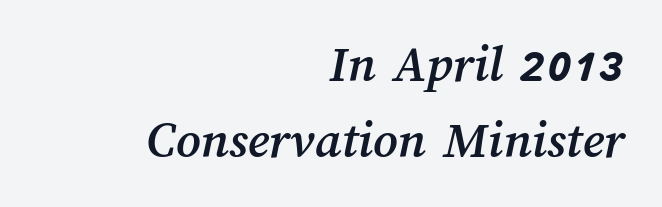
Q: Is the text underlined? A: No.
Q: How is the paragraph aligned? A: Right-aligned.
Q: Is the spacing between letters normal or unusually wide? A: Normal.
Q: Is the spacing between lines tight, normal or loose? A: Normal.
Q: Width (condensed, normal, or wide)? A: Normal.
Q: Stroke contrast? A: Medium.
Q: x-height? A: Medium.
Q: Monospaced? A: No.
